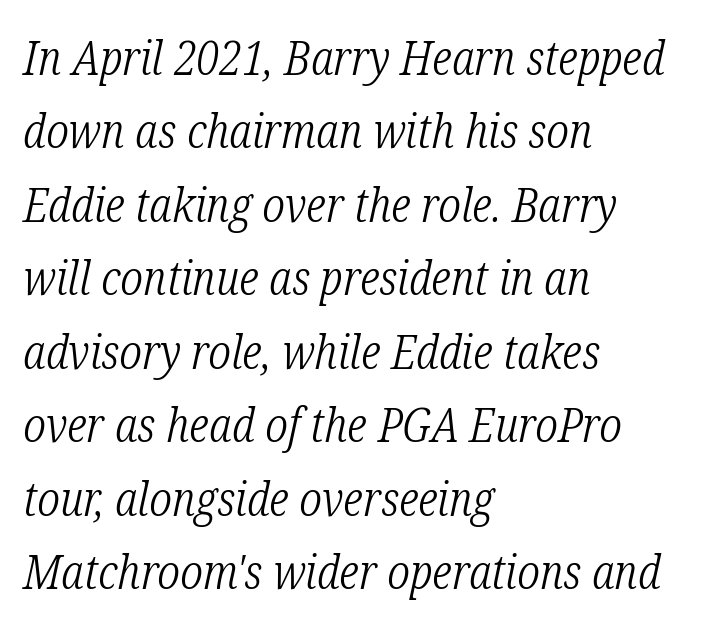
No word sits above an underline. These lines were composed using italics. Inter-character spacing is left at the font's built-in metrics. Are there feet on the stems? There are — it's a serif. This is not heavy type; no bold has been used. Notice how the passage keeps a crisp vertical edge on the left only.
